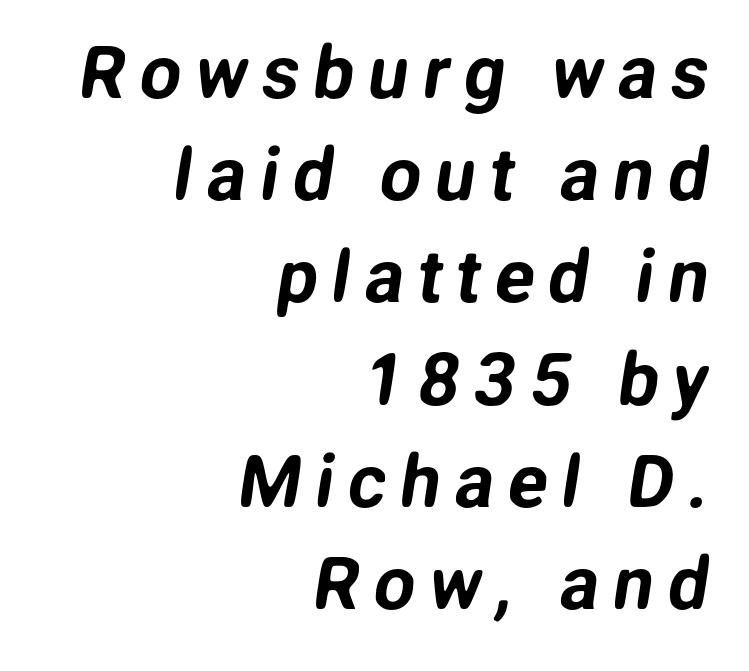
{"serif": "no", "width": "normal", "stroke_contrast": "low", "x_height": "medium", "monospaced": "no", "underline": "no", "align": "right", "line_spacing": "normal", "line_spacing_ratio": 1.4, "glyph_px": 73}
